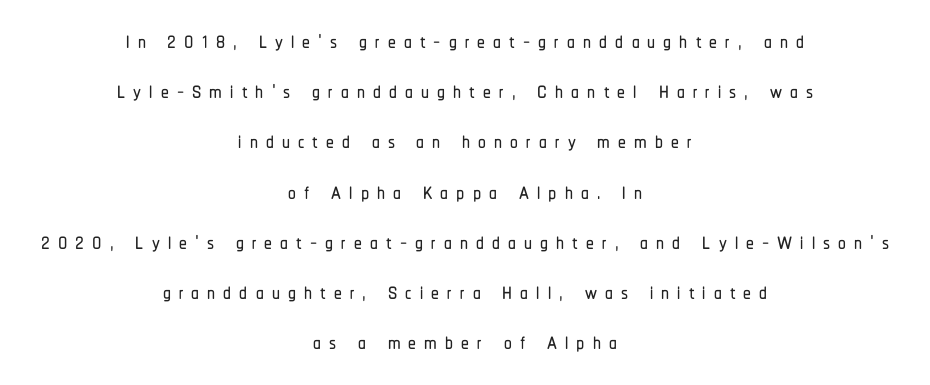
Q: Is the text italic (slanted)? A: No, it is upright.
Q: Is the typeface a serif or a sans-serif typeface? A: Sans-serif.
Q: Is the text underlined? A: No.
Q: How is the paragraph aligned? A: Centered.
Q: Is the spacing between letters normal or unusually wide? A: Unusually wide.
Q: Is the spacing between lines tight, normal or loose? A: Normal.
Q: Width (condensed, normal, or wide)? A: Condensed.
Q: Stroke contrast? A: Low.
Q: x-height? A: Medium.
Q: Monospaced? A: No.
